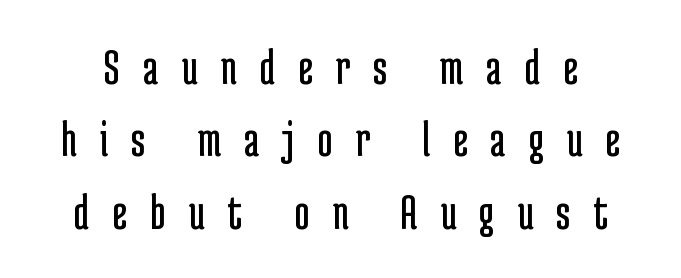
A clean baseline with only descenders dipping below it. Compared with a typical body face, this is equally light or lighter still. If you drew a line through each stem, it would be perfectly vertical. Regarding leading, the lines here are spaced in the standard way. The horizontal fit of the characters is loose and conspicuously gappy. The rendering uses natural spacing where letterforms have individual widths.
